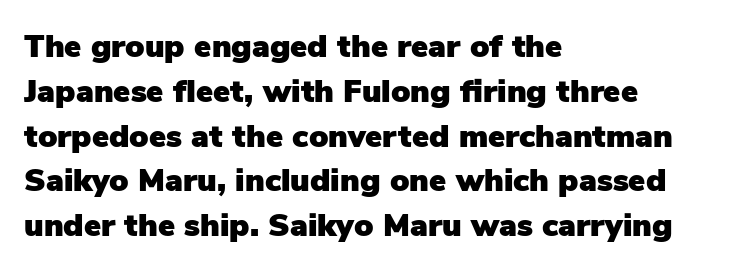
Q: Is the text italic (slanted)? A: No, it is upright.
Q: Is the typeface a serif or a sans-serif typeface? A: Sans-serif.
Q: Is the text underlined? A: No.
Q: How is the paragraph aligned? A: Left-aligned.
Q: Is the spacing between letters normal or unusually wide? A: Normal.
Q: Is the spacing between lines tight, normal or loose? A: Normal.
Q: Width (condensed, normal, or wide)? A: Normal.
Q: Stroke contrast? A: Low.
Q: x-height? A: Medium.
Q: Monospaced? A: No.
